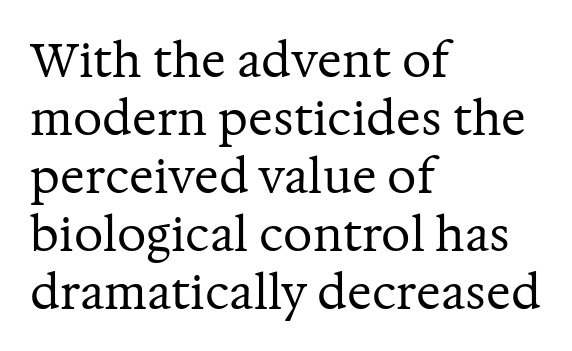
The image shows 46 px regular-weight serif type, upright; set left-aligned, normal line spacing (1.26x), normal letter spacing, not underlined; medium stroke contrast and a medium x-height.
